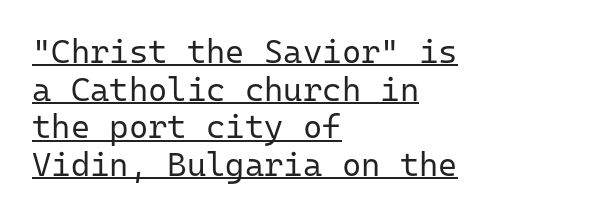
The image shows 33 px regular-weight sans-serif type, upright, monospaced; set left-aligned, tight line spacing (1.14x), normal letter spacing, underlined; low stroke contrast and a medium x-height.
